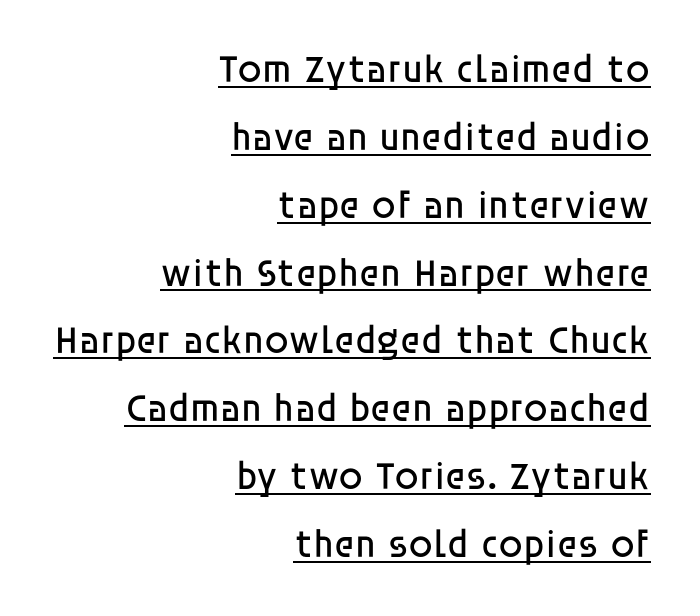
{"serif": "no", "italic": "no", "bold": "no", "weight": "regular", "width": "normal", "stroke_contrast": "low", "x_height": "large", "monospaced": "no", "underline": "yes", "align": "right", "line_spacing_ratio": 1.74, "letter_spacing": "normal", "letter_spacing_em": 0.0, "glyph_px": 39}
